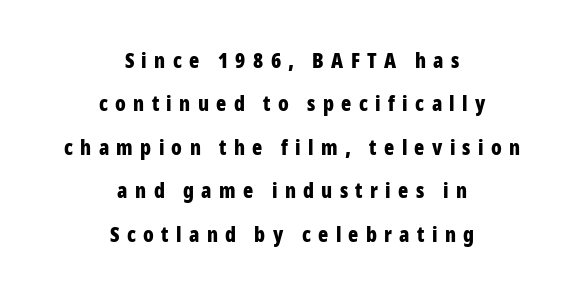
{"italic": "no", "bold": "yes", "underline": "no", "align": "center", "line_spacing": "loose", "line_spacing_ratio": 2.07, "letter_spacing": "wide", "letter_spacing_em": 0.35, "glyph_px": 21}
